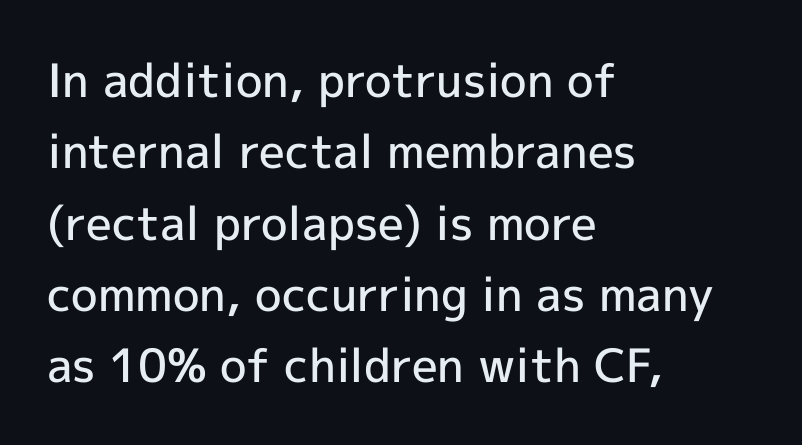
This rendering leaves character spacing at its baseline value. This rendering features lettering with no underline. Compared with a centered layout, this one pins lines to the left instead. The passage shown stacks its lines at a standard gap. Think of a printed novel: that variable character pitch is what you see here. Does the type have serifs? No, each stem ends abruptly.
